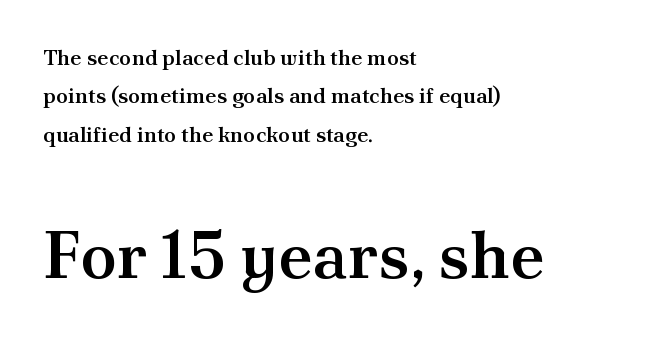
Characters follow at the spacing the type designer built in. This is the regular roman posture of the typeface. A typesetter would call this proportional, since set widths differ per character. The lines are quadded left. Is this a sans? No — the strokes have serifs. Weight: semibold (demi).
